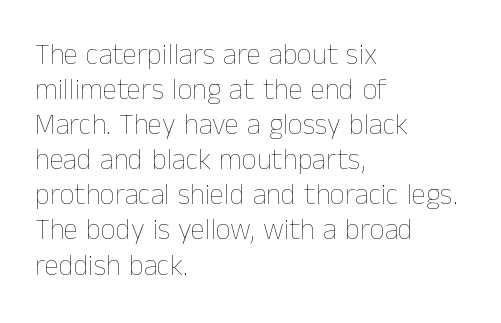
Q: Is the text bold? A: No.
Q: Is the text italic (slanted)? A: No, it is upright.
Q: Is the text underlined? A: No.
Q: How is the paragraph aligned? A: Left-aligned.
Q: Is the spacing between letters normal or unusually wide? A: Normal.
Q: Width (condensed, normal, or wide)? A: Normal.
Q: Stroke contrast? A: Low.
Q: x-height? A: Medium.
Q: Monospaced? A: No.
